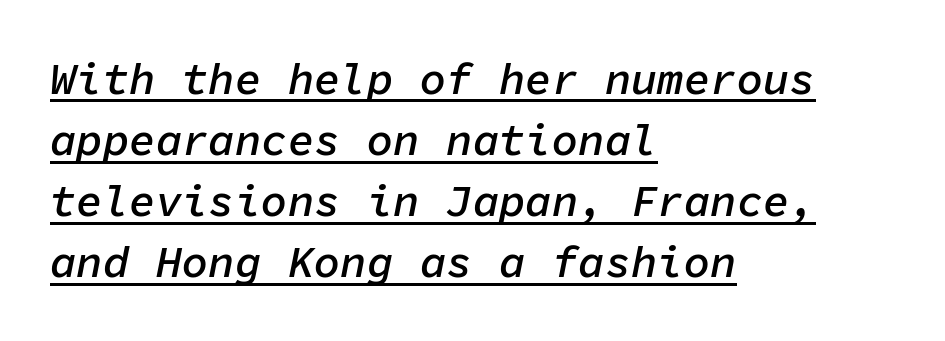
The image shows 44 px semibold type, italic (leaning right), monospaced; set left-aligned, normal line spacing (1.39x), normal letter spacing, underlined; low stroke contrast and a medium x-height.
